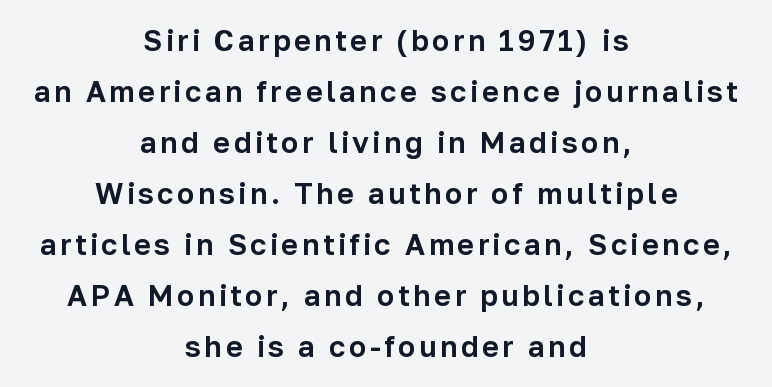
The rendering uses natural spacing where letterforms have individual widths. Every character sits straight up, as roman type does. The typeface chosen for these lines omits serifs. Descenders hang freely into open space.
